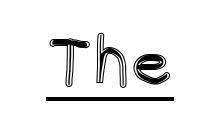
The image shows 69 px condensed type, upright; set normal letter spacing, underlined; a large x-height.
